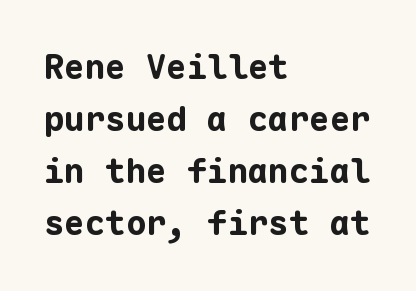
The image shows 34 px bold sans-serif type, upright, monospaced; set left-aligned, normal line spacing (1.53x), normal letter spacing, not underlined; low stroke contrast and a medium x-height.
